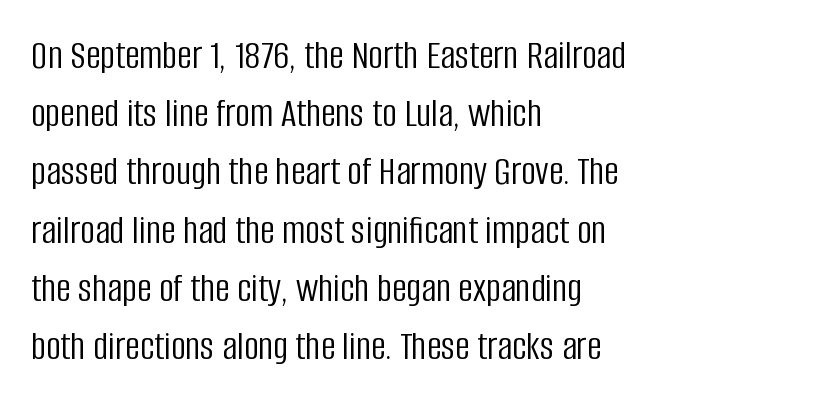
Q: Is the text bold? A: No.
Q: Is the text italic (slanted)? A: No, it is upright.
Q: Is the typeface a serif or a sans-serif typeface? A: Sans-serif.
Q: Is the text underlined? A: No.
Q: How is the paragraph aligned? A: Left-aligned.
Q: Is the spacing between letters normal or unusually wide? A: Normal.
Q: Is the spacing between lines tight, normal or loose? A: Normal.
Q: Width (condensed, normal, or wide)? A: Condensed.
Q: Stroke contrast? A: Low.
Q: x-height? A: Large.
Q: Monospaced? A: No.
